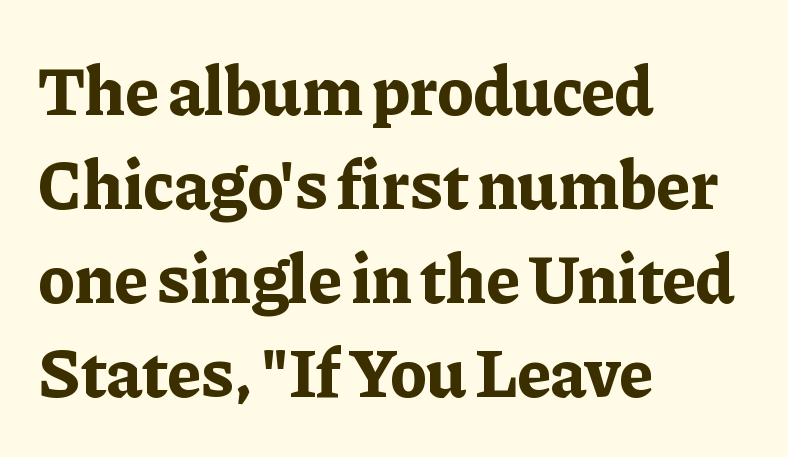
{"serif": "yes", "italic": "no", "bold": "yes", "weight": "bold", "width": "normal", "stroke_contrast": "low", "x_height": "medium", "monospaced": "no", "underline": "no", "align": "left", "line_spacing": "normal", "line_spacing_ratio": 1.36, "letter_spacing": "normal", "letter_spacing_em": 0.0, "glyph_px": 69}
